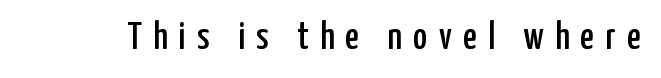
The image shows 38 px condensed sans-serif type, upright; set unusually wide letter spacing (+0.3 em), not underlined; low stroke contrast and a medium x-height.
